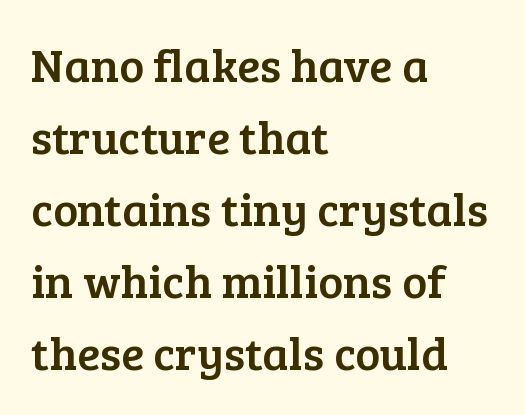
Serif or sans? Serif — the stroke terminals have little feet. Do the characters align in a grid? No, the font is proportional. These lines sit exactly where default settings would place them. Do the letters lean? They stand straight. What stands out about the letter spacing? Nothing — it is the standard amount. The foot of each line stays bare and open.
